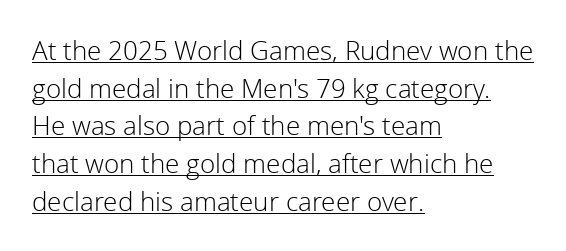
{"italic": "no", "bold": "no", "underline": "yes", "align": "left", "line_spacing": "normal", "line_spacing_ratio": 1.45, "letter_spacing": "normal", "letter_spacing_em": 0.0, "glyph_px": 26}
